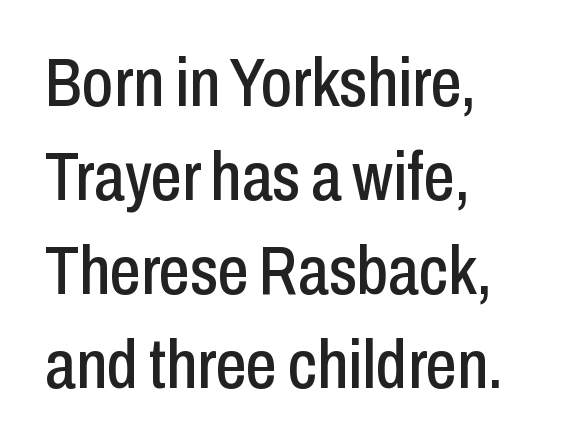
The block of text has a typical density, with ordinary space between rows. Quick note: underline off. The axis of the letterforms is exactly vertical. Where is the straight margin? On the left.
